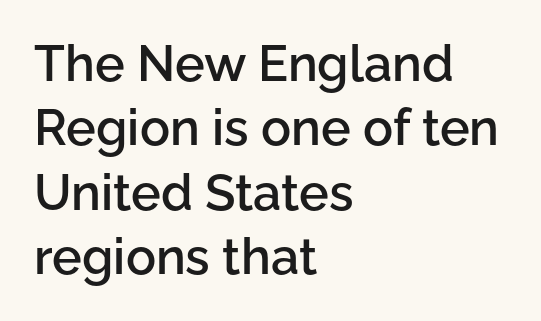
{"serif": "no", "italic": "no", "bold": "semi", "weight": "semibold", "width": "normal", "stroke_contrast": "low", "x_height": "medium", "monospaced": "no", "underline": "no", "align": "left", "line_spacing": "normal", "line_spacing_ratio": 1.29, "letter_spacing": "normal", "letter_spacing_em": 0.0, "glyph_px": 50}
